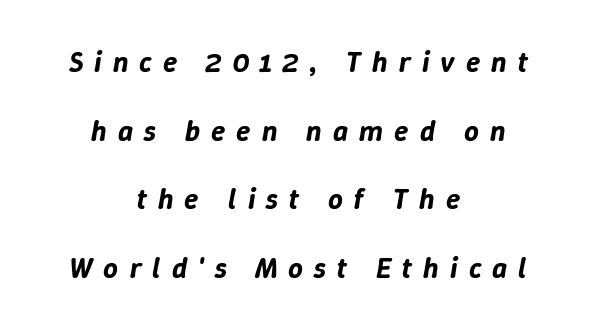
The image shows 29 px text type, italic (leaning right); set centered, loose line spacing (2.37x), unusually wide letter spacing (+0.38 em), not underlined; low stroke contrast and a medium x-height.
